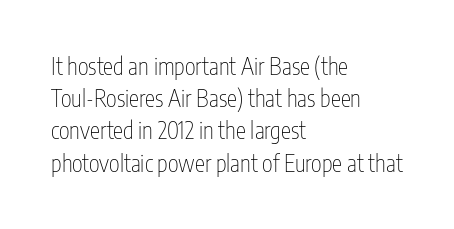
The image shows 23 px text type, upright; set left-aligned, normal line spacing (1.4x), normal letter spacing, not underlined.
